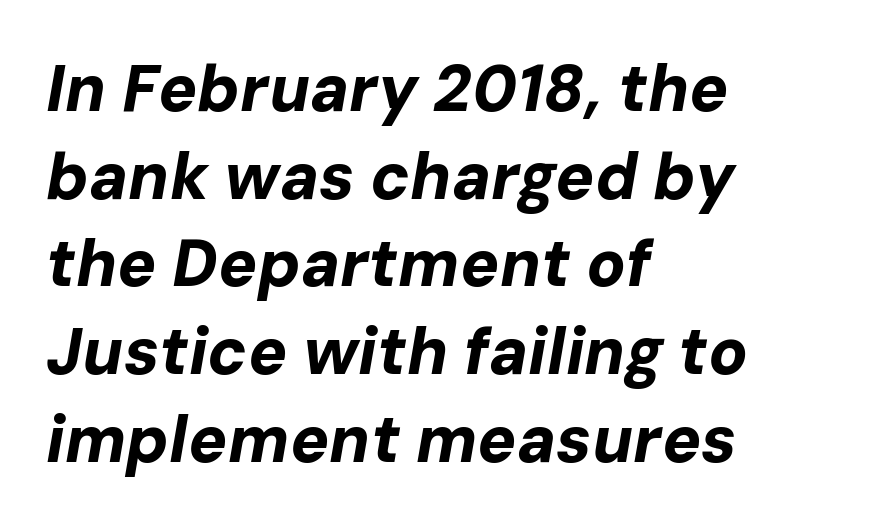
The horizontal fit of the characters is conventional and even. Is this a fixed-width face? No — the glyphs have proportional, varying widths. Leftover space on each line is placed entirely after the last word. Only glyphs here, with clear space below each row. The vertical gap from one line to the next is medium. Would a proofreader flag this as italicized? Yes.
